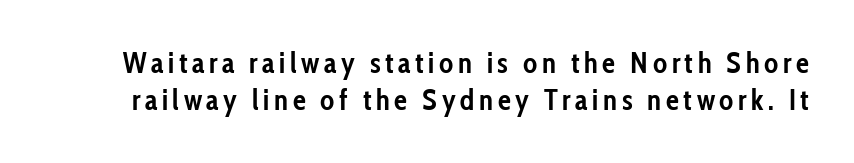
Do the characters align in a grid? No, the font is proportional. Glance below the letters and you will spot only blank space. What's the leading like? Ordinary, nothing unusual. The font family rendered here belongs to the sans-serif group.
